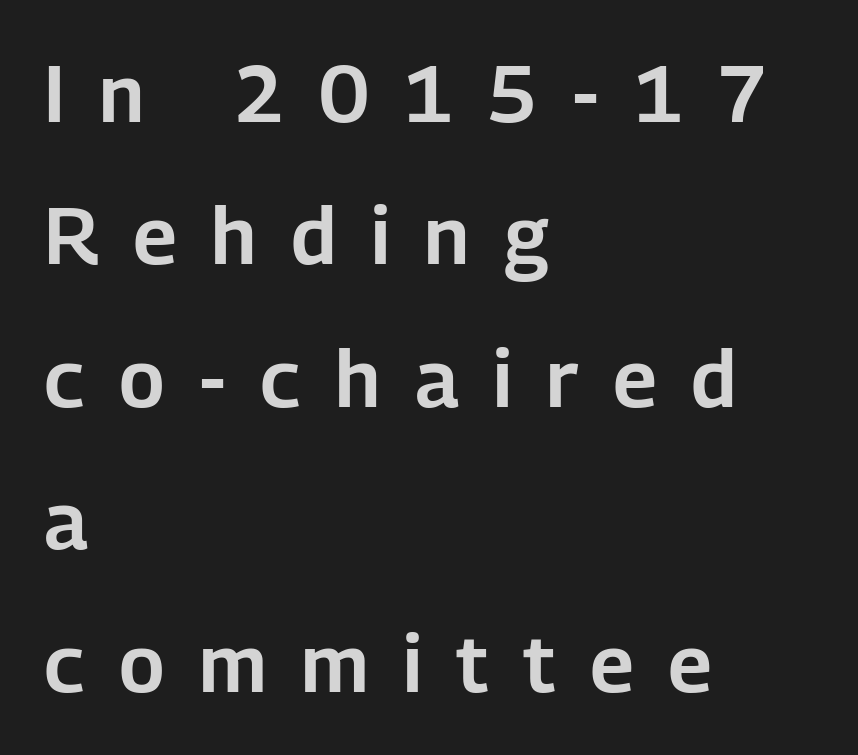
{"serif": "no", "italic": "no", "width": "normal", "stroke_contrast": "low", "x_height": "medium", "monospaced": "no", "underline": "no", "align": "left", "line_spacing_ratio": 1.78, "letter_spacing": "wide", "letter_spacing_em": 0.43, "glyph_px": 80}
